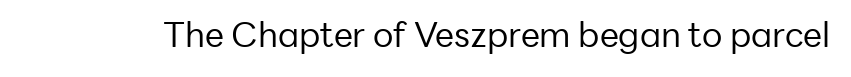
{"serif": "no", "italic": "no", "bold": "no", "weight": "regular", "width": "normal", "stroke_contrast": "low", "x_height": "medium", "monospaced": "no", "underline": "no", "letter_spacing": "normal", "letter_spacing_em": 0.0, "glyph_px": 34}
